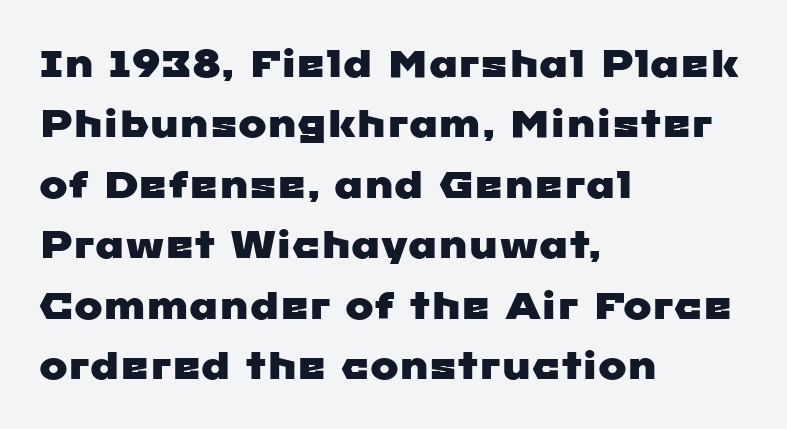
{"serif": "no", "width": "wide", "stroke_contrast": "low", "x_height": "medium", "monospaced": "no", "underline": "no", "align": "left", "line_spacing": "normal", "line_spacing_ratio": 1.59, "letter_spacing": "normal", "letter_spacing_em": 0.0, "glyph_px": 38}
